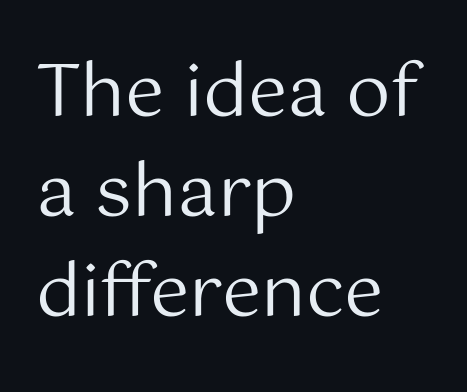
Q: Is the text bold? A: No.
Q: Is the text italic (slanted)? A: No, it is upright.
Q: Is the typeface a serif or a sans-serif typeface? A: Sans-serif.
Q: Is the text underlined? A: No.
Q: How is the paragraph aligned? A: Left-aligned.
Q: Is the spacing between letters normal or unusually wide? A: Normal.
Q: Is the spacing between lines tight, normal or loose? A: Normal.
Q: Width (condensed, normal, or wide)? A: Normal.
Q: Stroke contrast? A: Medium.
Q: x-height? A: Medium.
Q: Monospaced? A: No.
